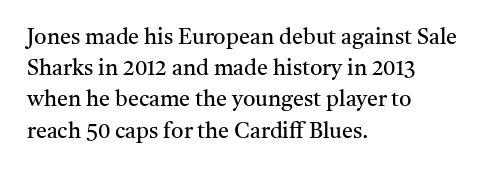
Every row of glyphs begins at an identical x-position on the left. The typesetting does not lean heavy: it is not bold. One glance says typical: line gaps are just what's usual. Underlining? Definitely not there.
